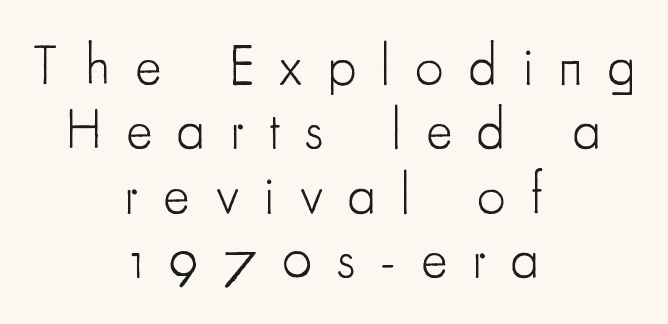
{"serif": "no", "italic": "no", "bold": "no", "weight": "light", "width": "condensed", "stroke_contrast": "low", "x_height": "small", "monospaced": "no", "underline": "no", "align": "center", "line_spacing": "tight", "line_spacing_ratio": 1.15, "letter_spacing": "wide", "letter_spacing_em": 0.45, "glyph_px": 56}
